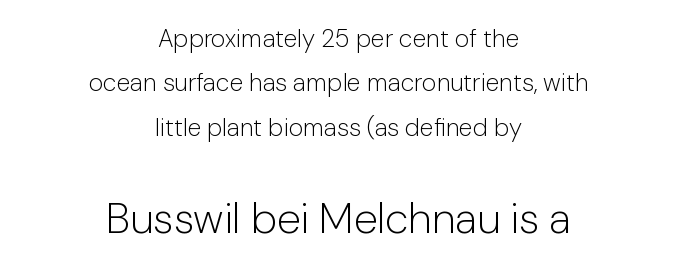
{"serif": "no", "italic": "no", "bold": "no", "weight": "light", "width": "normal", "stroke_contrast": "low", "x_height": "medium", "monospaced": "no", "underline": "no", "align": "center", "line_spacing_ratio": 1.78, "letter_spacing": "normal", "letter_spacing_em": 0.0, "larger_block": "second", "size_ratio": 1.72, "glyph_px": 43}
